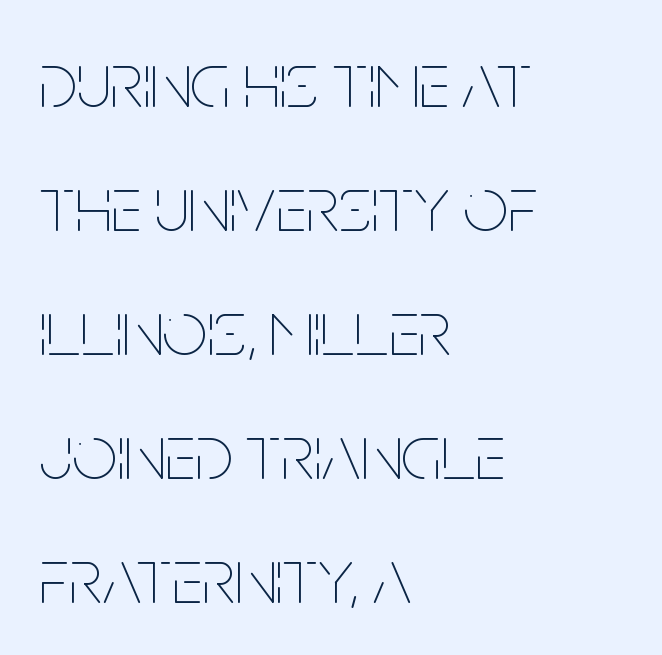
{"italic": "no", "bold": "no", "weight": "thin", "width": "condensed", "stroke_contrast": "low", "x_height": "large", "monospaced": "no", "underline": "no", "align": "left", "line_spacing": "normal", "line_spacing_ratio": 1.57, "letter_spacing": "normal", "letter_spacing_em": 0.0, "glyph_px": 79}
